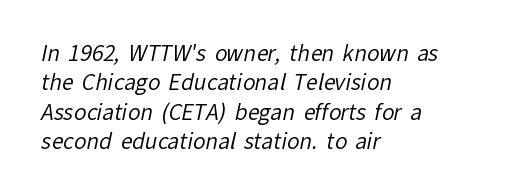
The image shows 21 px text type; set left-aligned, normal line spacing (1.4x), normal letter spacing, not underlined.
